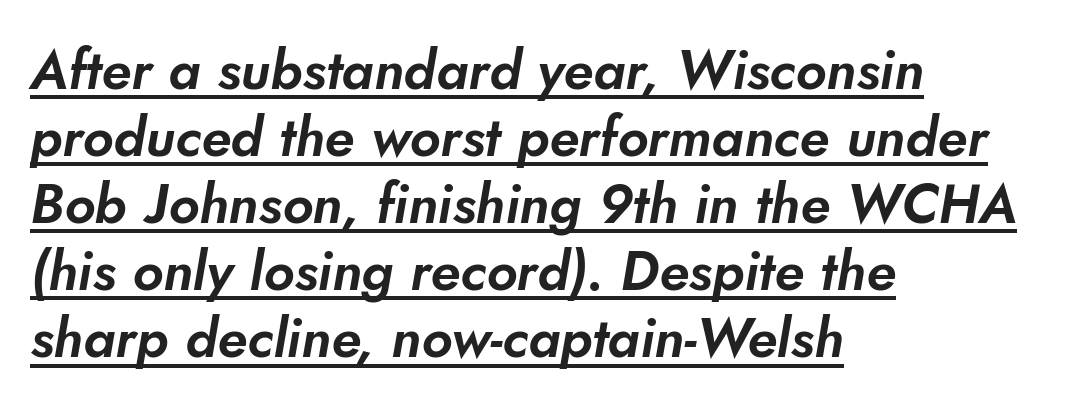
The image shows 55 px sans-serif type; set left-aligned, line spacing 1.22x, normal letter spacing, underlined; low stroke contrast and a small x-height.
